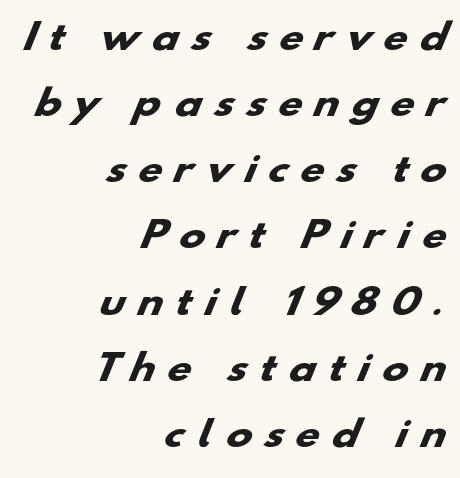
Q: Is the text bold? A: Yes.
Q: Is the typeface a serif or a sans-serif typeface? A: Sans-serif.
Q: Is the text underlined? A: No.
Q: How is the paragraph aligned? A: Right-aligned.
Q: Is the spacing between letters normal or unusually wide? A: Unusually wide.
Q: Width (condensed, normal, or wide)? A: Wide.
Q: Stroke contrast? A: Low.
Q: x-height? A: Small.
Q: Monospaced? A: No.
